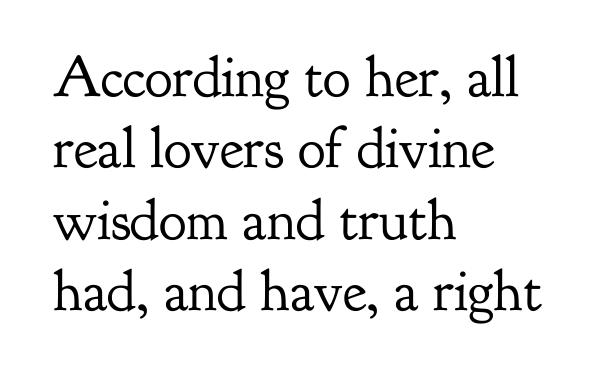
The image shows 58 px regular-weight serif type, upright; set left-aligned, line spacing 1.23x, normal letter spacing, not underlined; low stroke contrast and a small x-height.
